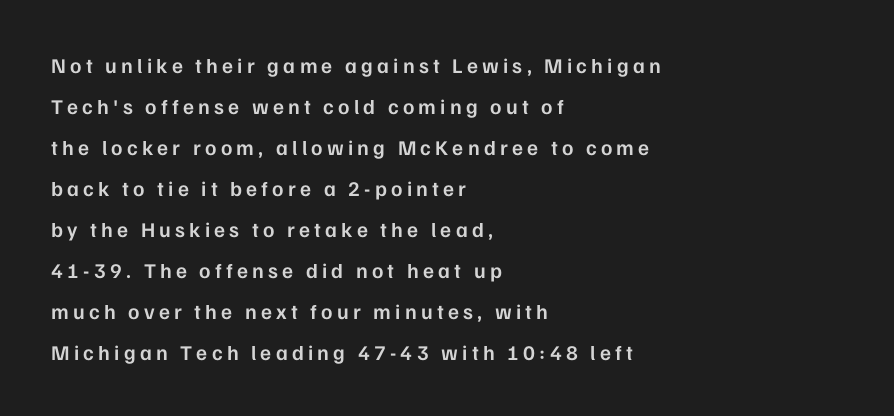
Vertically, the passage feels expansive, rows floating well apart. Firm but not heavy-handed strokes: this text is semibold. Compared with a centered layout, this one pins lines to the left instead. The type sits square on the baseline with zero lean.
